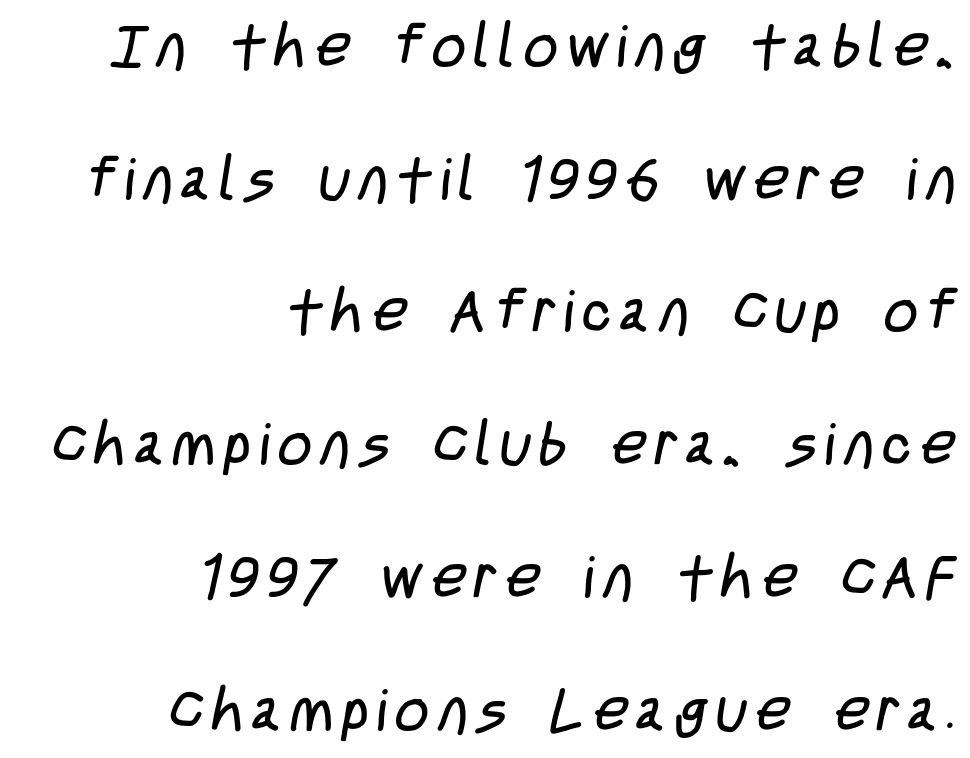
{"serif": "no", "bold": "no", "weight": "regular", "width": "condensed", "stroke_contrast": "low", "x_height": "large", "monospaced": "no", "underline": "no", "align": "right", "line_spacing": "loose", "line_spacing_ratio": 2.25, "glyph_px": 59}
